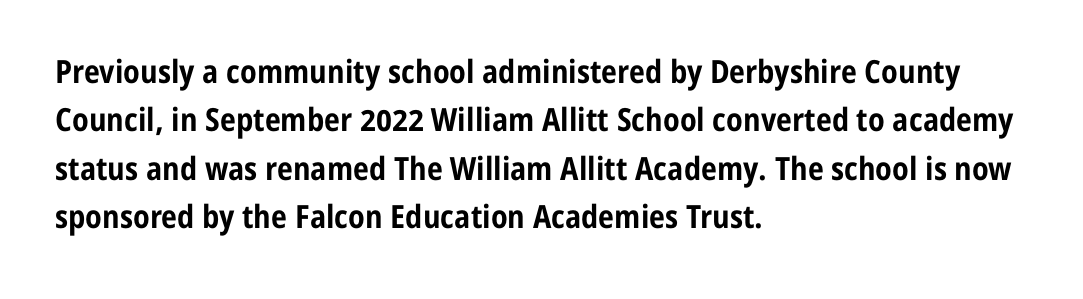
The image shows 32 px bold, condensed sans-serif type, upright; set left-aligned, normal line spacing (1.51x), normal letter spacing, not underlined; low stroke contrast and a medium x-height.
